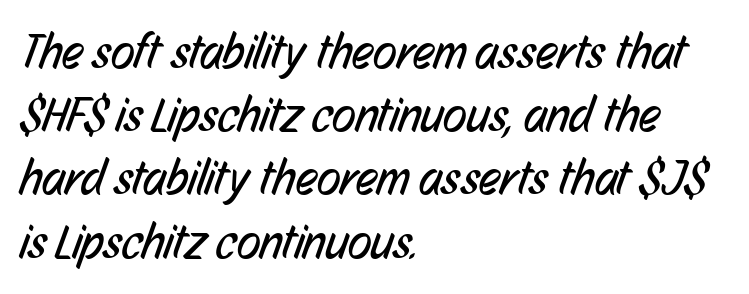
The image shows 49 px regular-weight, condensed sans-serif type; set left-aligned, normal line spacing (1.29x), normal letter spacing, not underlined; low stroke contrast and a medium x-height.
